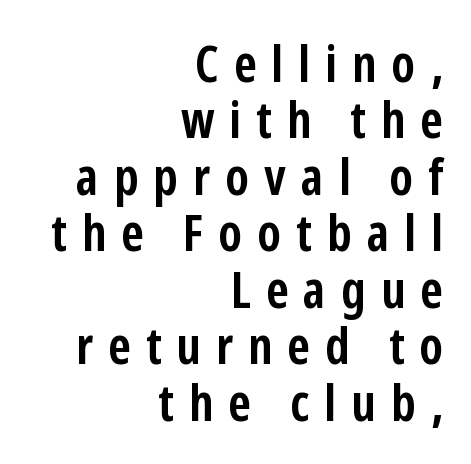
Q: Is the text bold? A: Yes.
Q: Is the text italic (slanted)? A: No, it is upright.
Q: Is the typeface a serif or a sans-serif typeface? A: Sans-serif.
Q: Is the text underlined? A: No.
Q: How is the paragraph aligned? A: Right-aligned.
Q: Is the spacing between letters normal or unusually wide? A: Unusually wide.
Q: Is the spacing between lines tight, normal or loose? A: Tight.
Q: Width (condensed, normal, or wide)? A: Condensed.
Q: Stroke contrast? A: Low.
Q: x-height? A: Medium.
Q: Monospaced? A: No.
